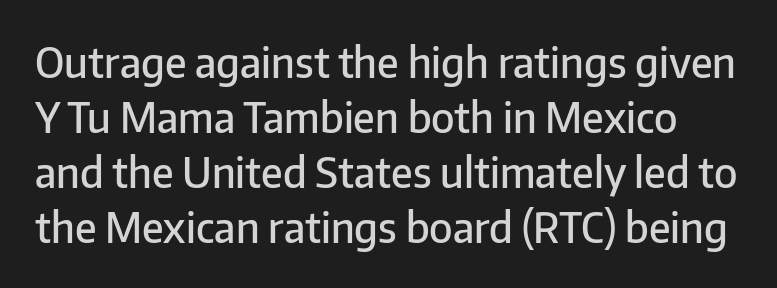
Characters remain perfectly vertical along every line. Type style note: lacks serifs. Decoration check: the copy has no underline. Evenly set lines give the paragraph a standard silhouette. Does the weight exceed regular? Yes, but only to semibold.
